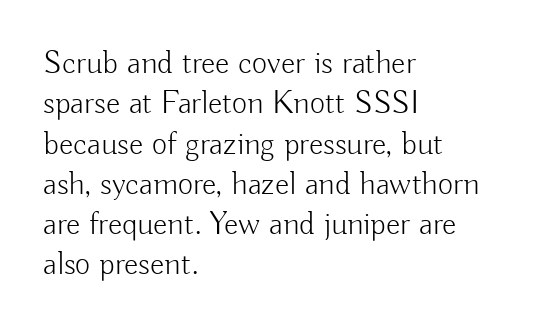
The image shows 33 px light sans-serif type, upright; set left-aligned, line spacing 1.22x, normal letter spacing, not underlined; low stroke contrast and a small x-height.
